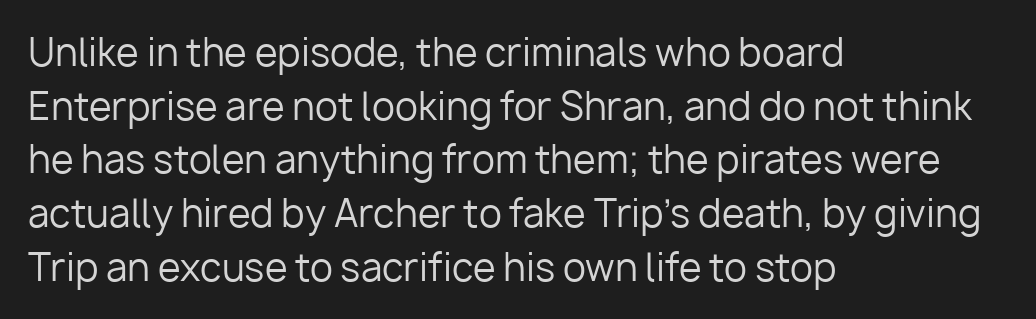
Where is the straight margin? On the left. Counters stay open thanks to moderate or lighter strokes. Normally led — the rows are evenly, conventionally spaced. You could call the tracking neutral — neither tight nor loose. Is this a fixed-width face? No — the glyphs have proportional, varying widths.
